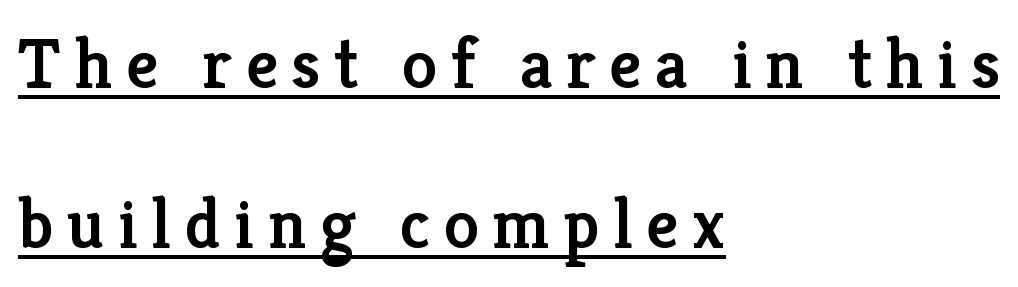
{"serif": "yes", "italic": "no", "bold": "semi", "weight": "semibold", "width": "normal", "stroke_contrast": "low", "x_height": "medium", "monospaced": "no", "underline": "yes", "align": "left", "line_spacing": "loose", "line_spacing_ratio": 2.25, "glyph_px": 71}
